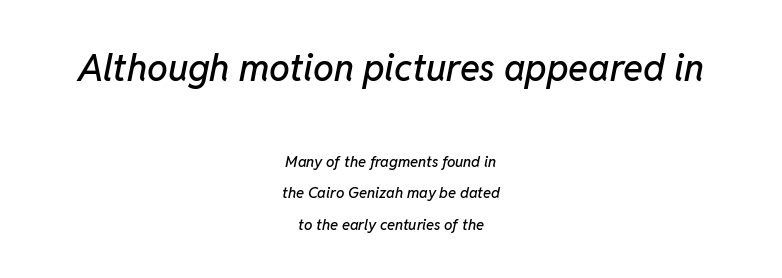
Q: Is the text italic (slanted)? A: Yes, it leans right by about 11 degrees.
Q: Is the text underlined? A: No.
Q: How is the paragraph aligned? A: Centered.
Q: Is the spacing between letters normal or unusually wide? A: Normal.
Q: Is the spacing between lines tight, normal or loose? A: Loose.
Q: Which block of text is set in a larger size, the first (top) or the second (bottom)? A: The first (top) one.
Q: Width (condensed, normal, or wide)? A: Normal.
Q: Stroke contrast? A: Low.
Q: x-height? A: Medium.
Q: Monospaced? A: No.
